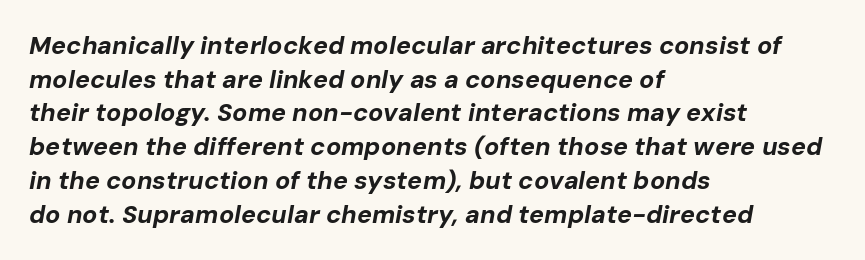
{"italic": "yes", "lean": "right", "slant_degrees": 10, "bold": "yes", "underline": "no", "align": "left", "line_spacing": "normal", "line_spacing_ratio": 1.35, "letter_spacing": "normal", "letter_spacing_em": 0.0, "glyph_px": 25}
